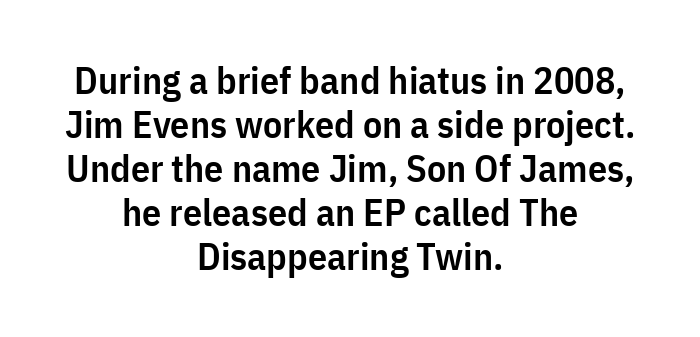
Do the characters align in a grid? No, the font is proportional. Emphasis by weight is partial: semibold. Ascenders rise straight up at ninety degrees. Both edges are ragged and mirror each other, which tells us the setting is centered. The designer went with a sans here, leaving each stem footless. Nobody drew a line under any word here.
